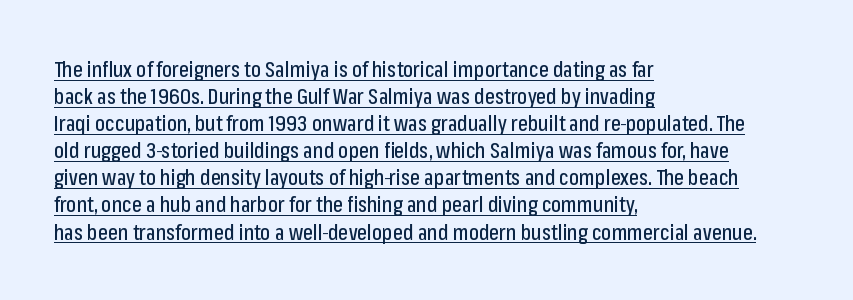
Has an underline been added? It has. If you measured baseline to baseline, you'd find a middling distance. A student would call this left alignment; a typographer would say flush left, rag right. The letters stand straight up with perfectly vertical stems. Honestly, the letter spacing is just normal — you wouldn't notice it.
